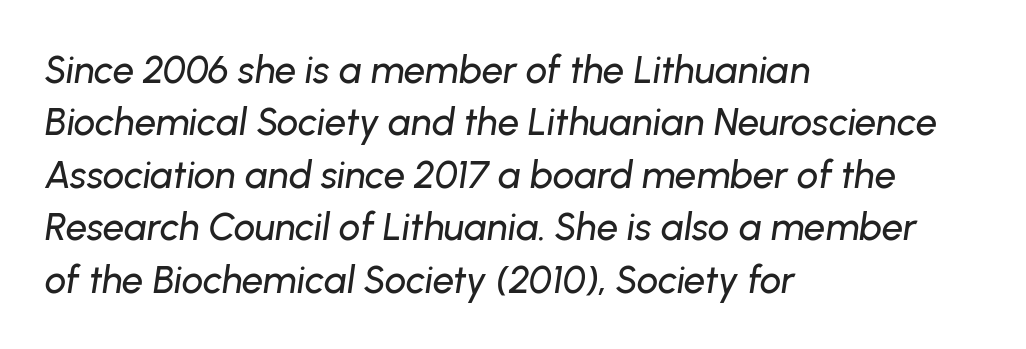
The image shows 38 px text type, italic (leaning right); set left-aligned, normal line spacing (1.38x), normal letter spacing, not underlined; low stroke contrast and a medium x-height.
